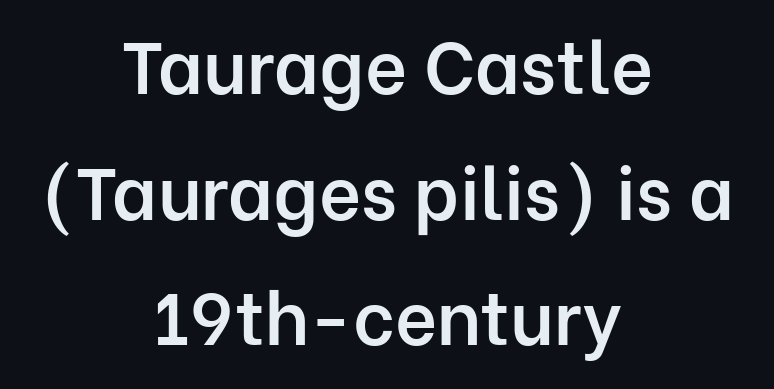
The image shows 73 px semibold sans-serif type, upright; set centered, line spacing 1.72x, normal letter spacing, not underlined; low stroke contrast and a medium x-height.
